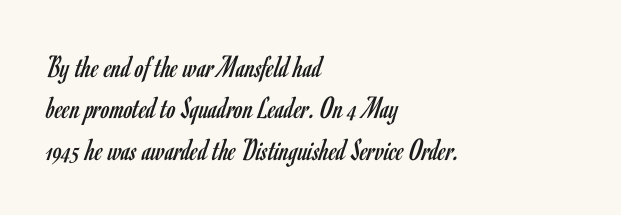
The letters sit at their default tracking, neither squeezed nor spread. A normal amount of white space separates one row of letters from the next. A sans-serif font was chosen for this passage.
